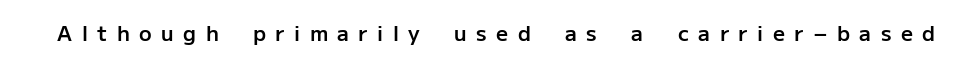
Q: Is the text bold? A: Semi-bold.
Q: Is the text italic (slanted)? A: No, it is upright.
Q: Is the text underlined? A: No.
Q: Is the spacing between letters normal or unusually wide? A: Unusually wide.
